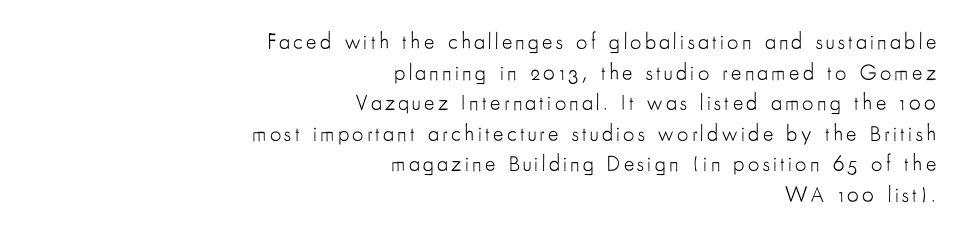
{"italic": "no", "bold": "no", "underline": "no", "align": "right", "line_spacing": "normal", "line_spacing_ratio": 1.39, "glyph_px": 22}
